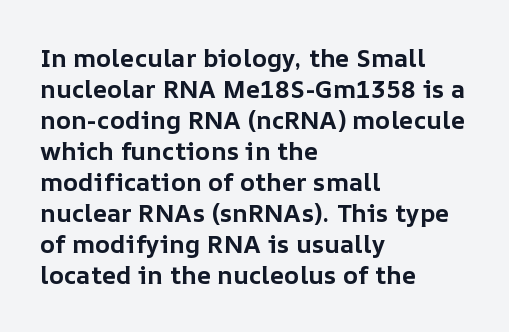
{"italic": "no", "bold": "yes", "underline": "no", "align": "left", "line_spacing_ratio": 1.24, "letter_spacing": "normal", "letter_spacing_em": 0.0, "glyph_px": 25}
